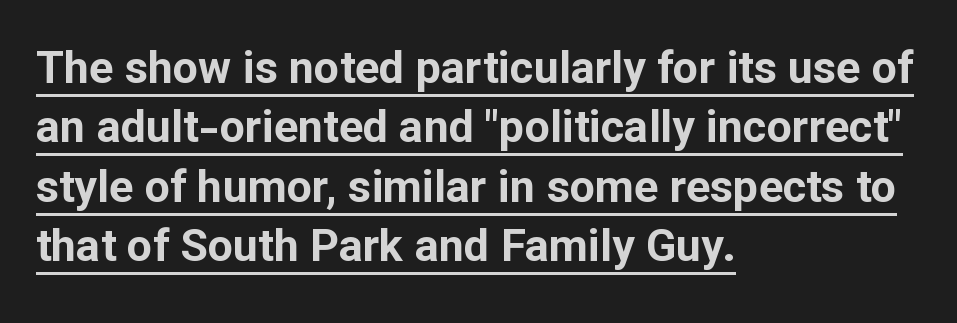
The image shows 45 px bold sans-serif type, upright; set left-aligned, normal line spacing (1.32x), normal letter spacing, underlined; low stroke contrast and a medium x-height.
